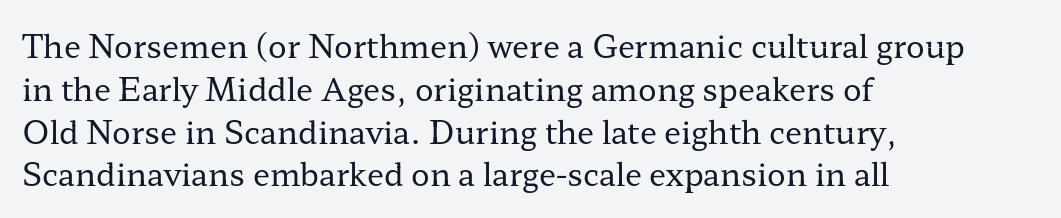
The image shows 31 px regular-weight, wide serif type, upright; set left-aligned, normal line spacing (1.38x), normal letter spacing, not underlined; low stroke contrast and a medium x-height.
